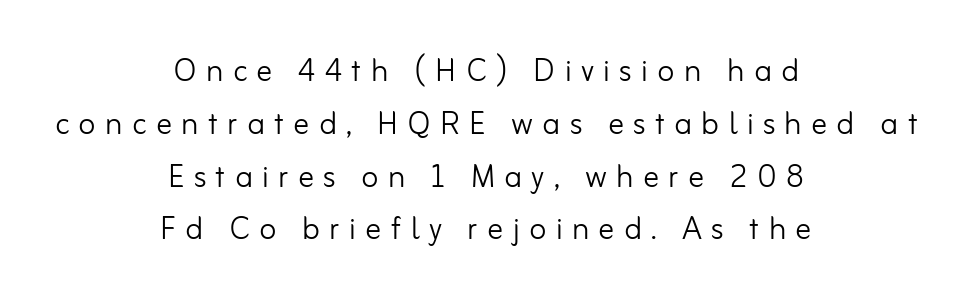
Q: Is the text bold? A: No.
Q: Is the text italic (slanted)? A: No, it is upright.
Q: Is the typeface a serif or a sans-serif typeface? A: Sans-serif.
Q: Is the text underlined? A: No.
Q: How is the paragraph aligned? A: Centered.
Q: Is the spacing between letters normal or unusually wide? A: Unusually wide.
Q: Is the spacing between lines tight, normal or loose? A: Normal.
Q: Width (condensed, normal, or wide)? A: Normal.
Q: Stroke contrast? A: Low.
Q: x-height? A: Small.
Q: Monospaced? A: No.
